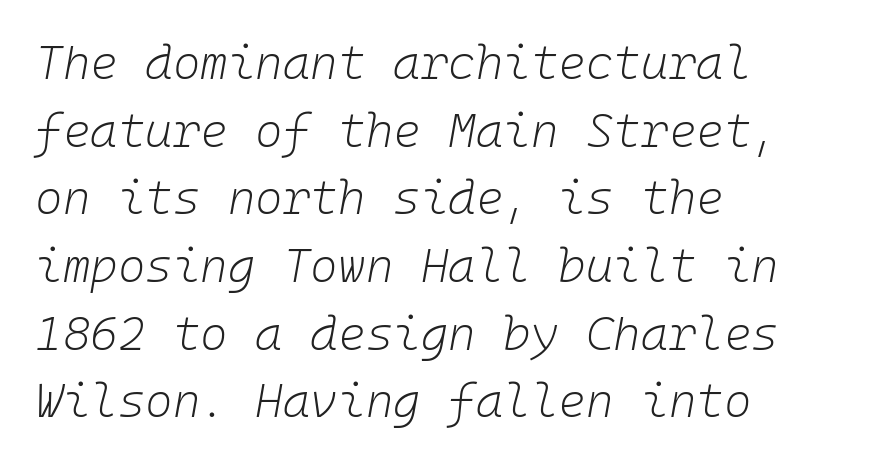
{"italic": "yes", "lean": "right", "slant_degrees": 10, "bold": "no", "weight": "light", "width": "normal", "stroke_contrast": "low", "x_height": "medium", "monospaced": "yes", "underline": "no", "align": "left", "line_spacing": "normal", "line_spacing_ratio": 1.44, "letter_spacing": "normal", "letter_spacing_em": 0.0, "glyph_px": 47}
